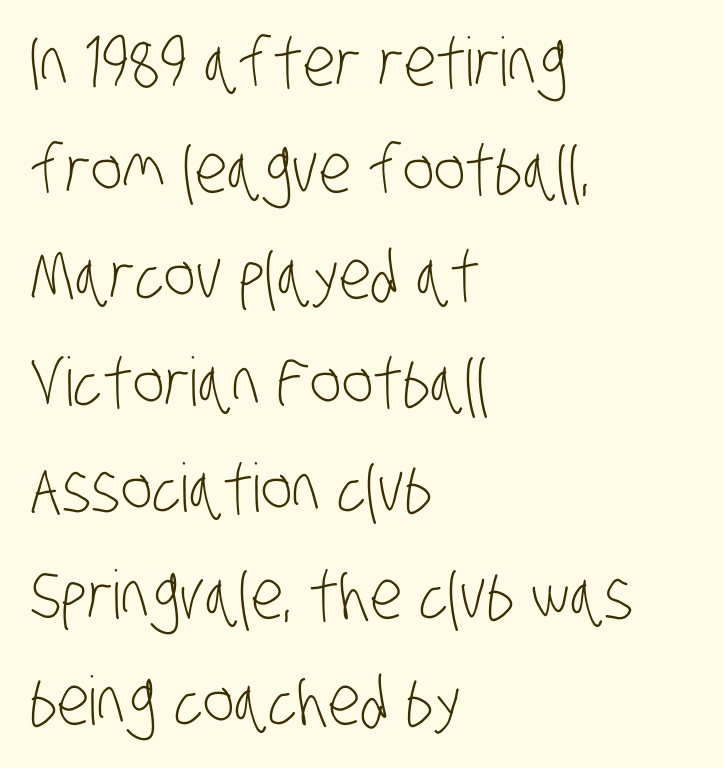
Is this a sans? Yes — the strokes have no serifs. Is this a fixed-width face? No — the glyphs have proportional, varying widths. Line starts are locked; line ends wander. No word sits above an underline. This rendering leaves character spacing at its baseline value. Regarding leading, the lines here are spaced in the standard way.
